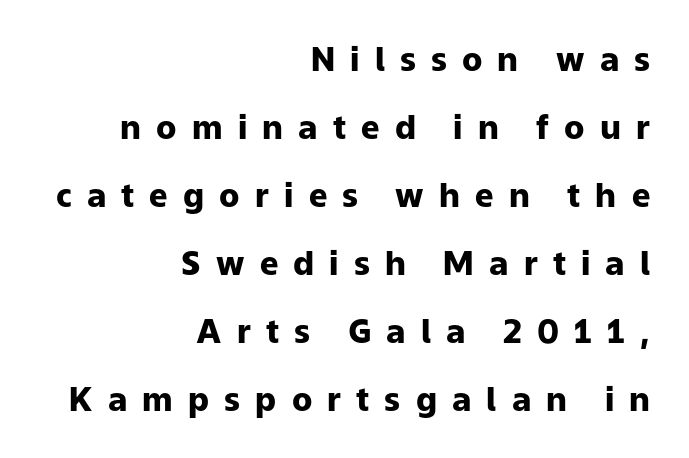
The image shows 33 px heavy sans-serif type, upright; set right-aligned, loose line spacing (2.06x), unusually wide letter spacing (+0.46 em), not underlined; low stroke contrast and a medium x-height.
